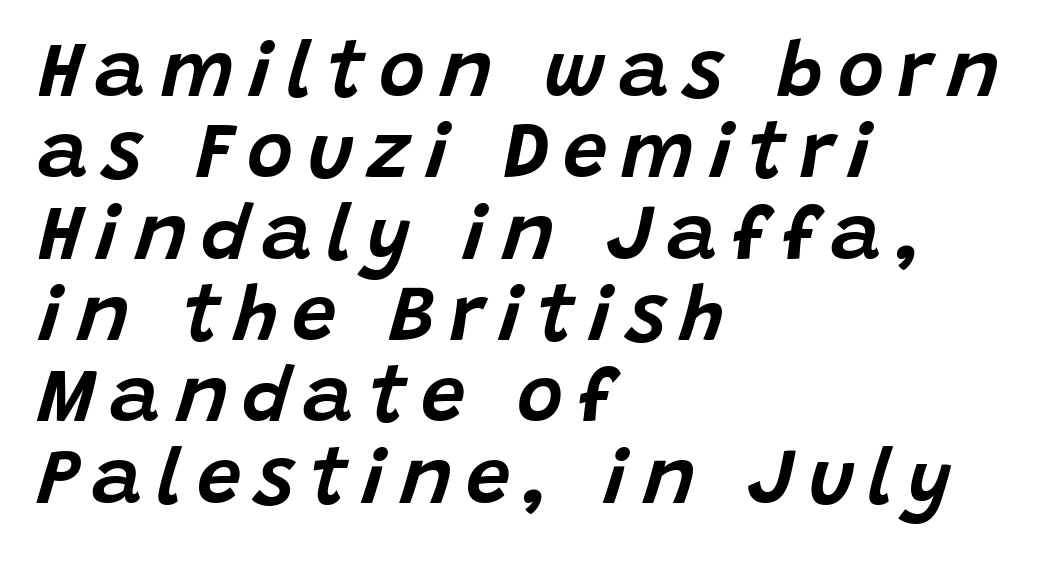
Q: Is the text italic (slanted)? A: Yes, it leans right by about 15 degrees.
Q: Is the text underlined? A: No.
Q: How is the paragraph aligned? A: Left-aligned.
Q: Is the spacing between lines tight, normal or loose? A: Tight.
Q: Width (condensed, normal, or wide)? A: Normal.
Q: Stroke contrast? A: Low.
Q: x-height? A: Large.
Q: Monospaced? A: No.
